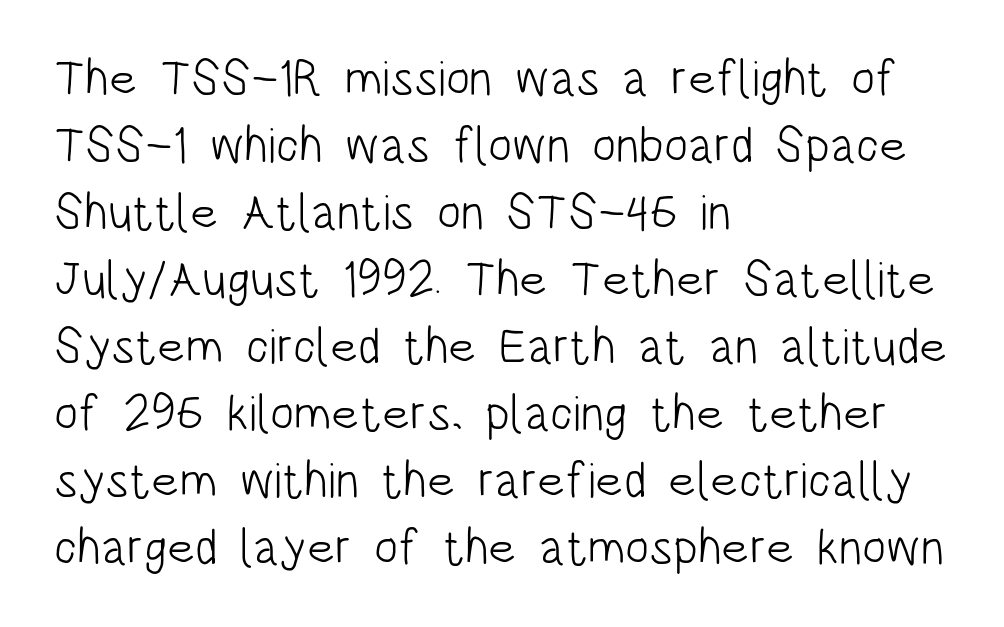
The image shows 50 px light, condensed sans-serif type, upright; set left-aligned, normal line spacing (1.34x), normal letter spacing, not underlined; low stroke contrast and a large x-height.
